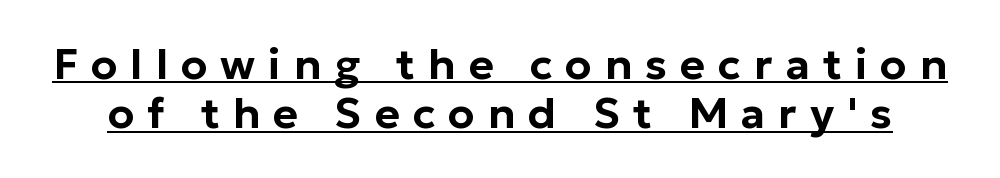
The image shows 43 px sans-serif type, upright; set tight line spacing (1.15x), unusually wide letter spacing (+0.3 em), underlined; low stroke contrast and a medium x-height.
